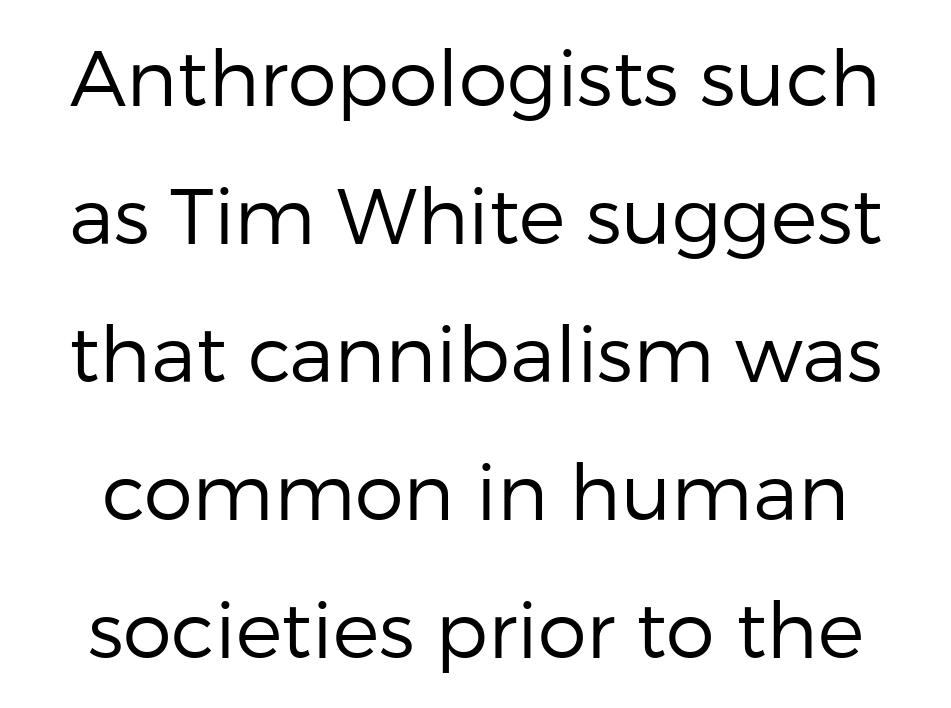
Q: Is the text bold? A: No.
Q: Is the text italic (slanted)? A: No, it is upright.
Q: Is the typeface a serif or a sans-serif typeface? A: Sans-serif.
Q: Is the text underlined? A: No.
Q: Is the spacing between letters normal or unusually wide? A: Normal.
Q: Width (condensed, normal, or wide)? A: Normal.
Q: Stroke contrast? A: Low.
Q: x-height? A: Medium.
Q: Monospaced? A: No.
